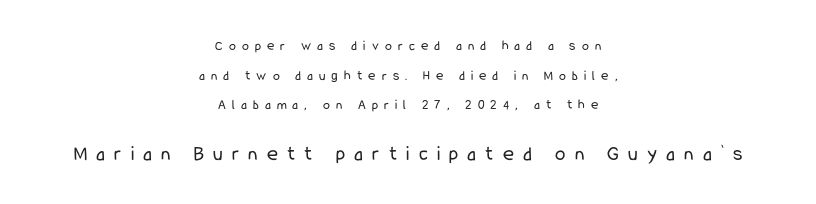
The typeface has the unassuming heft of standard copy or less. The space beneath each line is pristine and unruled. Compared with a flush-left layout, this one balances lines on the center instead. The second block has been scaled up relative to the first. The letterforms stand isolated, each surrounded by extra space.
